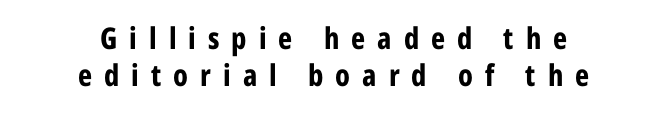
This sample keeps an unexceptional amount of space between lines. Reading down the block, each line starts at a different indent, mirrored at its end. Serif or sans? Sans — the stroke terminals are bare. Look at the tracking — it's clearly loosened, letters drifting apart. These lines were composed using upright roman letters. Proportional: the letters do not fall into vertical columns.
